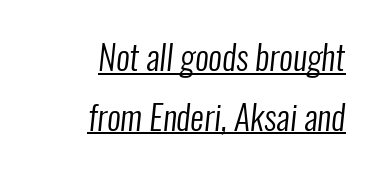
Q: Is the text bold? A: No.
Q: Is the typeface a serif or a sans-serif typeface? A: Sans-serif.
Q: Is the text underlined? A: Yes.
Q: How is the paragraph aligned? A: Right-aligned.
Q: Is the spacing between letters normal or unusually wide? A: Normal.
Q: Width (condensed, normal, or wide)? A: Condensed.
Q: Stroke contrast? A: Low.
Q: x-height? A: Medium.
Q: Monospaced? A: No.
